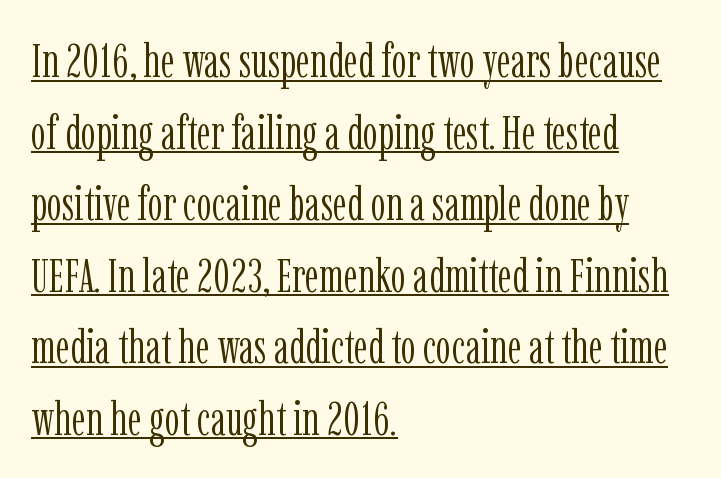
Stroke terminals: seriffed. Interline gaps are of average width in this sample. Between one letter and the next there's only the usual sliver of space. The specimen includes a rule beneath the text block's lines.
